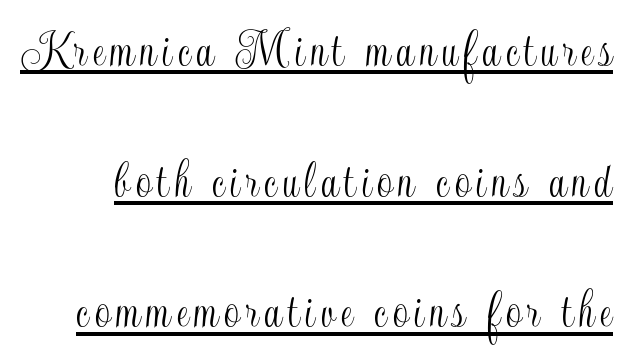
Does the leading feel generous? Absolutely, it's lavish. Has an underline been added? It has. Think of a printed novel: that variable character pitch is what you see here.
